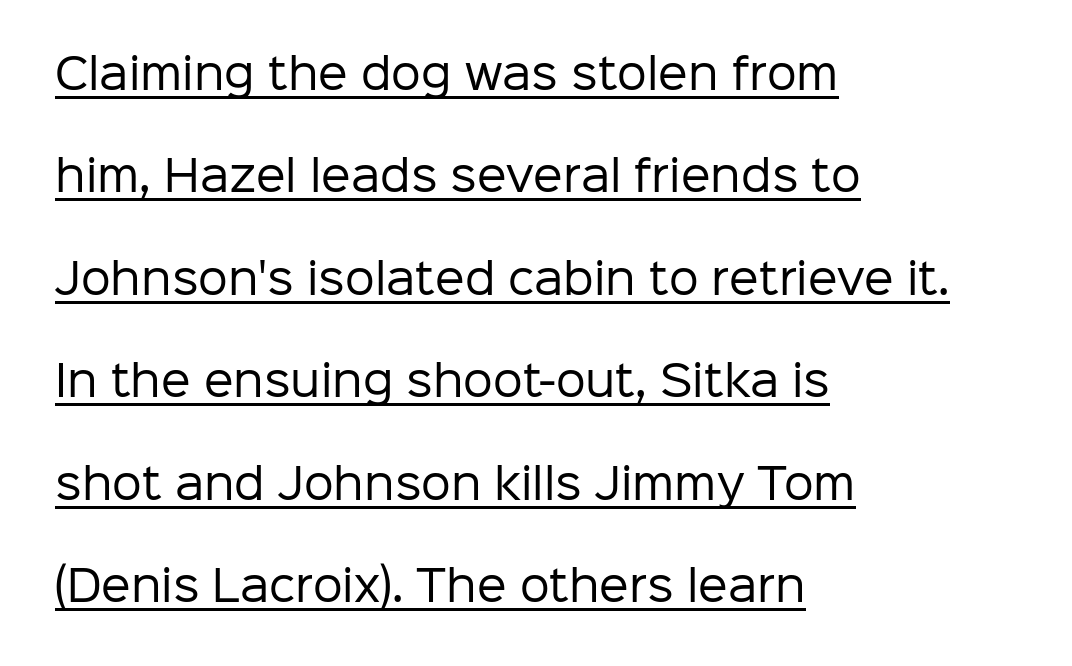
{"serif": "no", "italic": "no", "bold": "no", "weight": "regular", "width": "normal", "stroke_contrast": "low", "x_height": "medium", "monospaced": "no", "underline": "yes", "align": "left", "line_spacing": "loose", "line_spacing_ratio": 2.44, "letter_spacing": "normal", "letter_spacing_em": 0.0, "glyph_px": 42}
